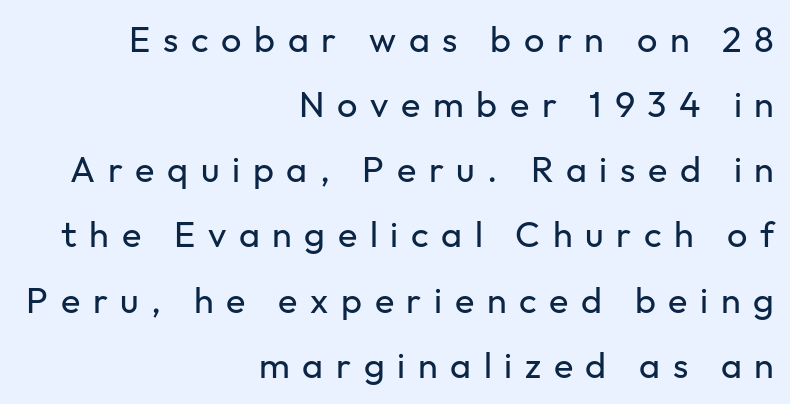
Spacing between characters has been opened up far beyond the box default. The face used here is proportionally spaced, like ordinary book or web type. Bare-footed words on every line. Bold? No — there's no thickening of the strokes.
